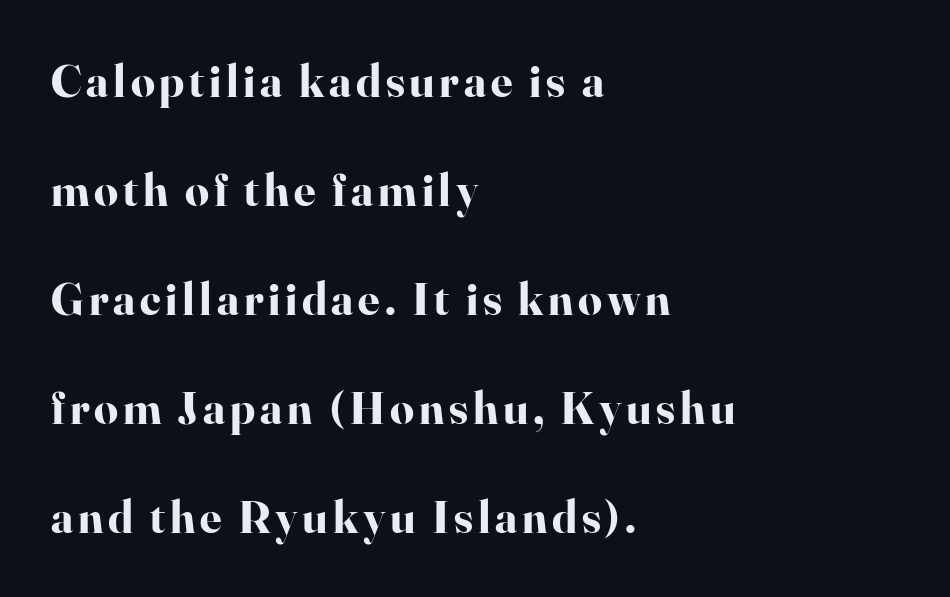
{"serif": "yes", "italic": "no", "bold": "yes", "weight": "bold", "width": "normal", "stroke_contrast": "high", "x_height": "small", "monospaced": "no", "underline": "no", "align": "left", "line_spacing": "loose", "line_spacing_ratio": 2.32, "glyph_px": 47}
